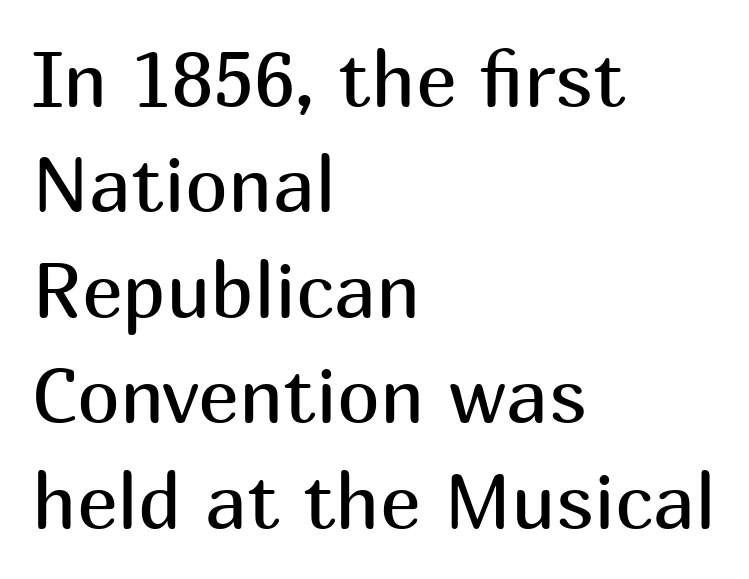
{"serif": "no", "italic": "no", "bold": "no", "weight": "regular", "width": "normal", "stroke_contrast": "medium", "x_height": "medium", "monospaced": "no", "underline": "no", "align": "left", "line_spacing": "normal", "line_spacing_ratio": 1.37, "letter_spacing": "normal", "letter_spacing_em": 0.0, "glyph_px": 77}
